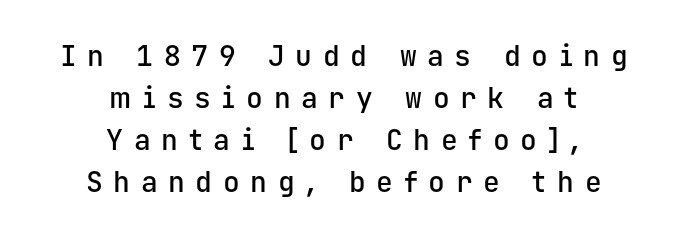
The image shows 28 px semibold sans-serif type, upright, monospaced; set centered, normal line spacing (1.5x), unusually wide letter spacing (+0.38 em), not underlined; low stroke contrast and a medium x-height.
